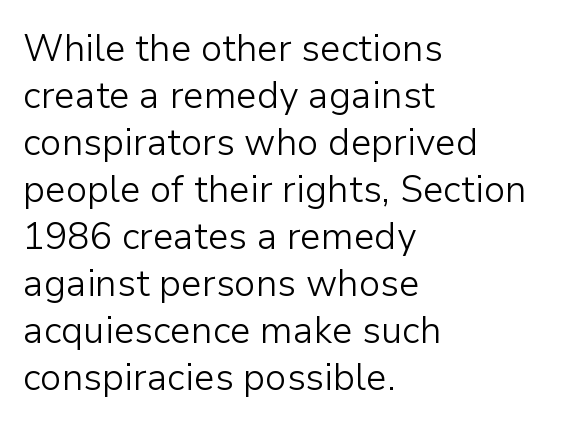
The image shows 37 px light sans-serif type, upright; set left-aligned, normal line spacing (1.27x), normal letter spacing, not underlined; low stroke contrast and a medium x-height.
